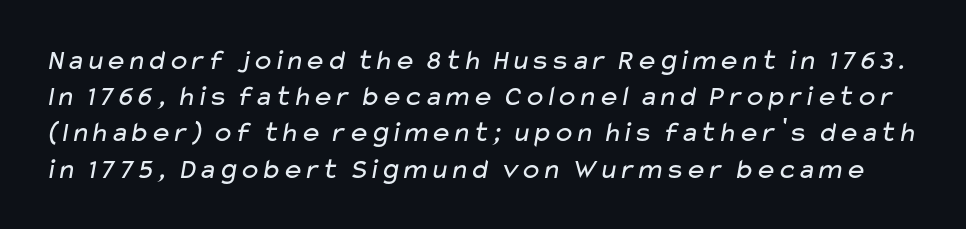
Q: Is the text bold? A: No.
Q: Is the typeface a serif or a sans-serif typeface? A: Sans-serif.
Q: Is the text underlined? A: No.
Q: Is the spacing between letters normal or unusually wide? A: Normal.
Q: Is the spacing between lines tight, normal or loose? A: Normal.
Q: Width (condensed, normal, or wide)? A: Wide.
Q: Stroke contrast? A: Low.
Q: x-height? A: Medium.
Q: Monospaced? A: No.
